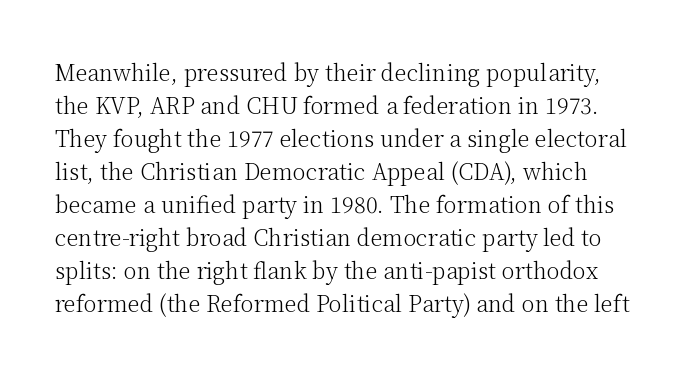
Q: Is the text bold? A: No.
Q: Is the text italic (slanted)? A: No, it is upright.
Q: Is the text underlined? A: No.
Q: Is the spacing between letters normal or unusually wide? A: Normal.
Q: Is the spacing between lines tight, normal or loose? A: Normal.
